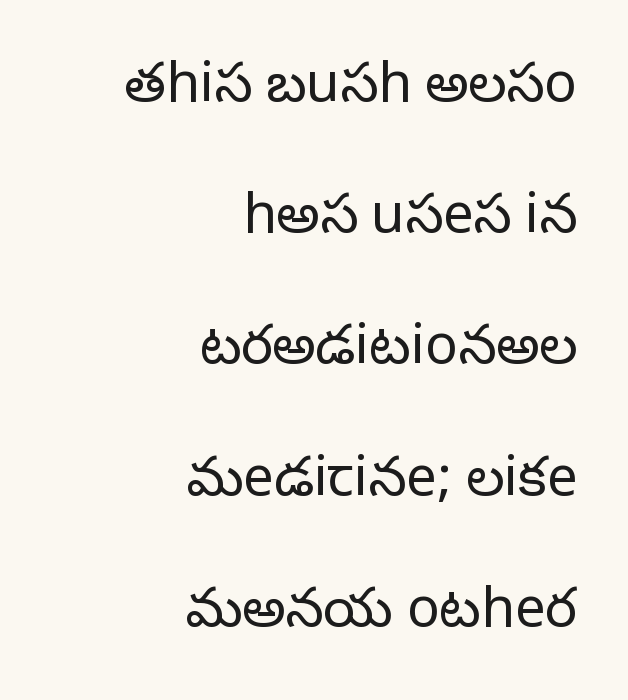
The image shows 54 px light sans-serif type, upright; set right-aligned, loose line spacing (2.43x), normal letter spacing, not underlined; low stroke contrast and a medium x-height.
